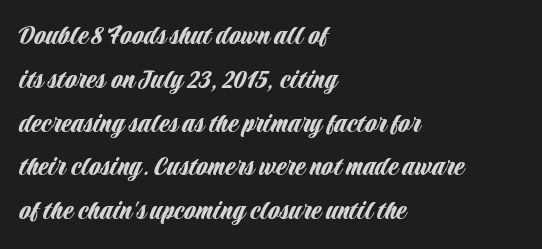
Each letter keeps its own natural width here, so spacing adapts to shape. Type style note: lacks serifs. Compared with a centered layout, this one pins lines to the left instead. Compared with typical paragraphs, the rows here are spaced about the same. Tracking here is standard; glyphs follow each other at the usual distance.
